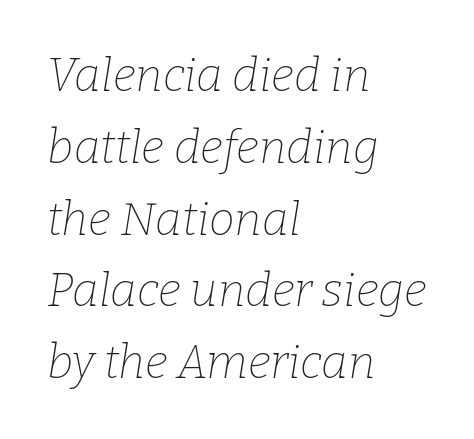
Q: Is the text bold? A: No.
Q: Is the text italic (slanted)? A: Yes, it leans right by about 9 degrees.
Q: Is the typeface a serif or a sans-serif typeface? A: Serif.
Q: Is the text underlined? A: No.
Q: How is the paragraph aligned? A: Left-aligned.
Q: Is the spacing between letters normal or unusually wide? A: Normal.
Q: Is the spacing between lines tight, normal or loose? A: Normal.
Q: Width (condensed, normal, or wide)? A: Normal.
Q: Stroke contrast? A: Low.
Q: x-height? A: Medium.
Q: Monospaced? A: No.
